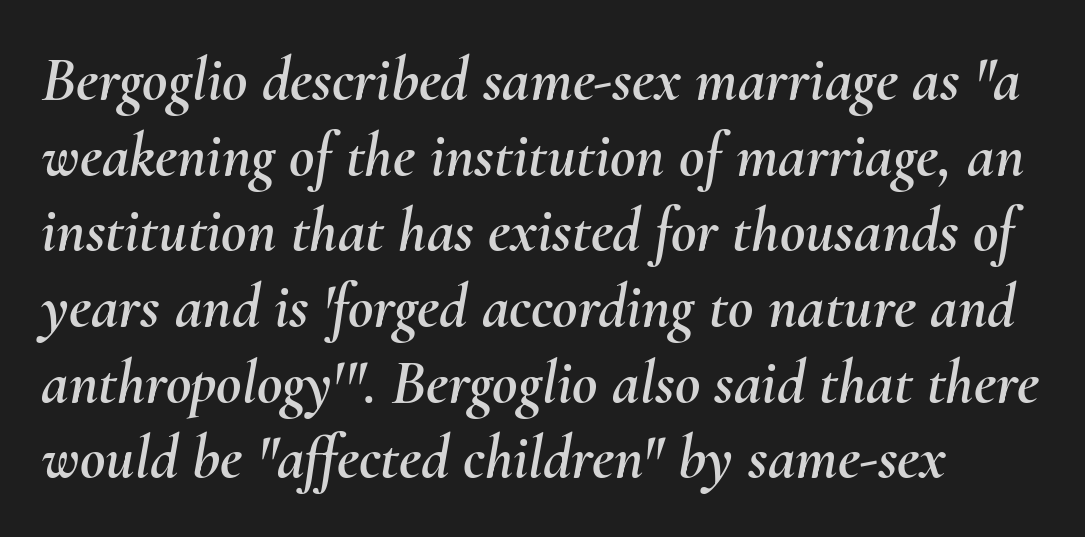
Q: Is the text italic (slanted)? A: Yes, it leans right by about 10 degrees.
Q: Is the text underlined? A: No.
Q: Is the spacing between letters normal or unusually wide? A: Normal.
Q: Width (condensed, normal, or wide)? A: Normal.
Q: Stroke contrast? A: Medium.
Q: x-height? A: Small.
Q: Monospaced? A: No.
